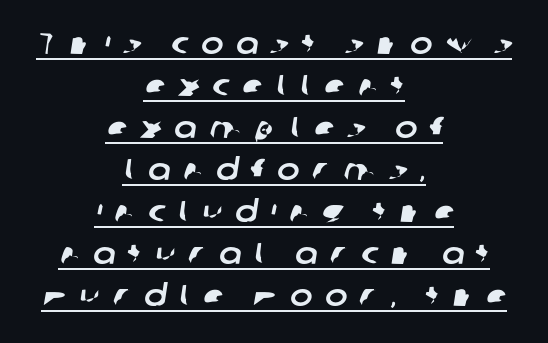
The image shows 30 px sans-serif type; set centered, normal line spacing (1.4x), unusually wide letter spacing (+0.42 em), underlined; low stroke contrast and a medium x-height.
